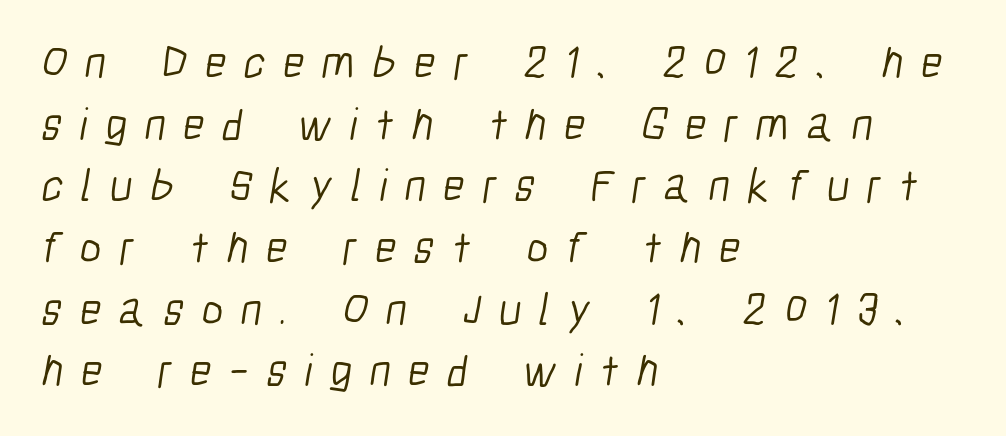
The strokes carry an ordinary text weight at most. The rendering uses natural spacing where letterforms have individual widths. These lines are composed in type without serifs. A classic flush-left, rag-right setting is used for this passage.
